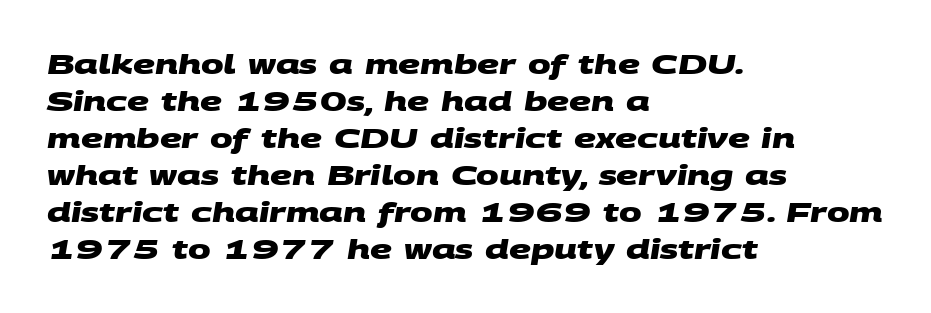
{"bold": "yes", "underline": "no", "align": "left", "line_spacing": "normal", "line_spacing_ratio": 1.37, "letter_spacing": "normal", "letter_spacing_em": 0.0, "glyph_px": 27}
